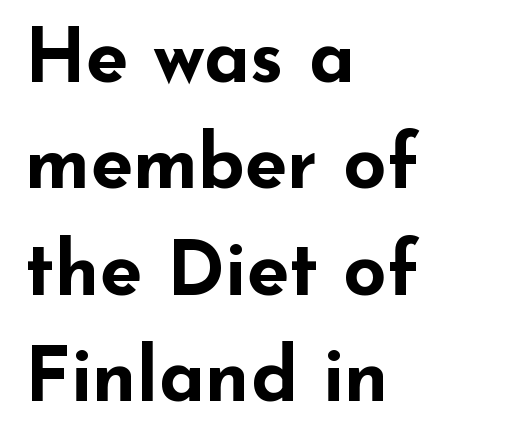
These lines are rendered in a variable-pitch font. Typographically, this falls in the sans-serif category. The sample has been set heavy, in full bold. A roman cut, with each character standing at attention. The rendering keeps characters at their native spacing.
